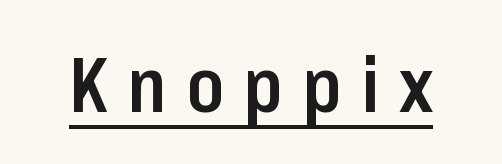
The image shows 76 px semibold, condensed sans-serif type, upright; set unusually wide letter spacing (+0.25 em), underlined; low stroke contrast and a medium x-height.
